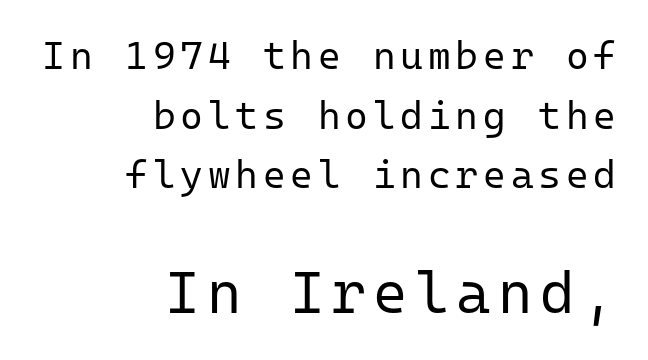
The image shows 59 px regular-weight sans-serif type, upright, monospaced; set right-aligned, normal line spacing (1.53x), not underlined; the second (bottom) block is 1.51x larger; low stroke contrast and a medium x-height.
